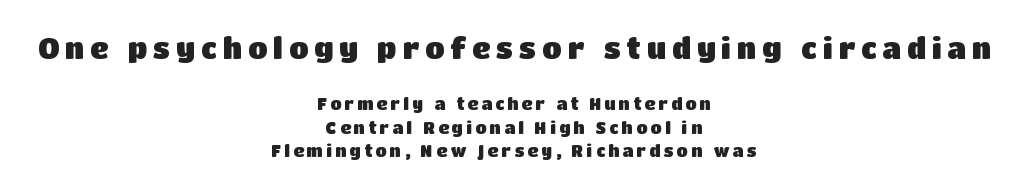
The space directly below the letters is spotless. I'd describe the lettering as bold — thick and assertive. Reading top to bottom, the characters get smaller at the block break. Someone cranked the tracking dial way up on this one.
